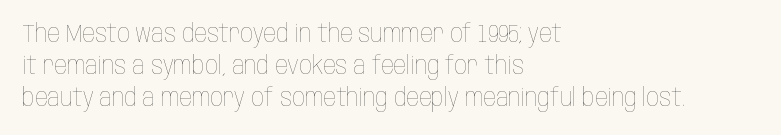
{"italic": "no", "bold": "no", "underline": "no", "align": "left", "line_spacing": "normal", "line_spacing_ratio": 1.29, "letter_spacing": "normal", "letter_spacing_em": 0.0, "glyph_px": 25}
